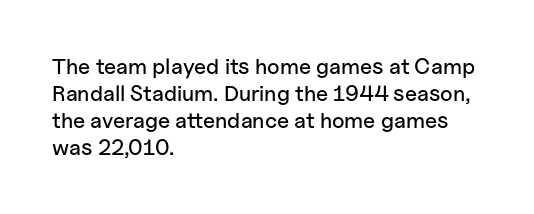
The horizontal fit of the characters is conventional and even. The typesetter chose a ragged-right arrangement here. Upright lettering throughout. The specimen omits any rule beneath the text block's lines.
